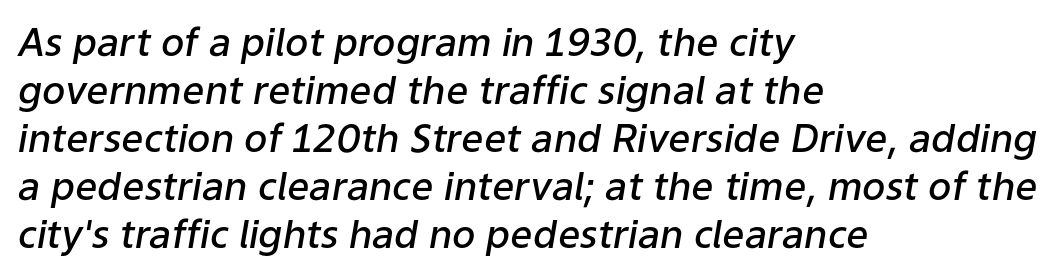
A somewhat darkened texture: the type is semibold rather than bold. The paragraph has a hard left edge and a soft right edge. Here the designer chose a conventional face with non-uniform glyph widths. The foot of each line stays bare and open. Standard letterfit; no display-style spreading of the glyphs.
